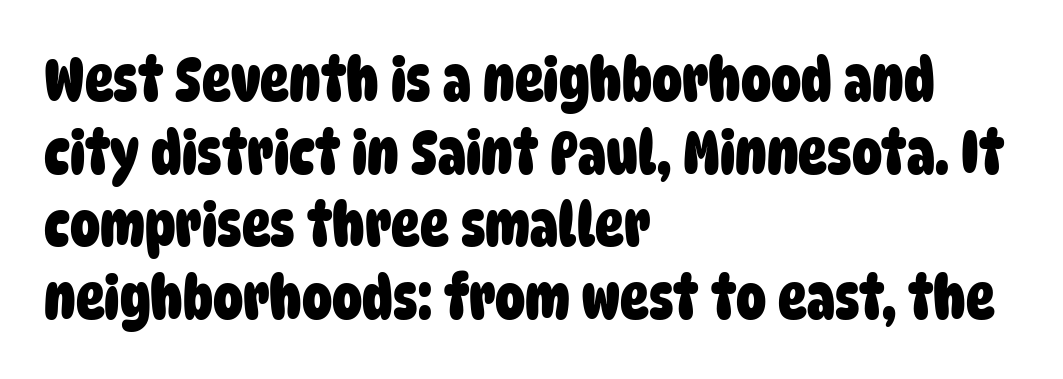
The image shows 60 px heavy, condensed sans-serif type; set left-aligned, line spacing 1.21x, normal letter spacing, not underlined; low stroke contrast and a large x-height.
